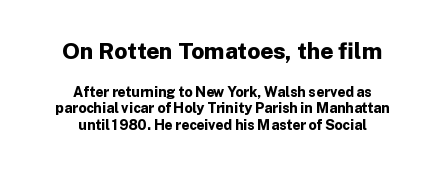
{"italic": "no", "bold": "yes", "underline": "no", "align": "center", "line_spacing_ratio": 1.19, "letter_spacing": "normal", "letter_spacing_em": 0.0, "larger_block": "first", "size_ratio": 1.64, "glyph_px": 23}
